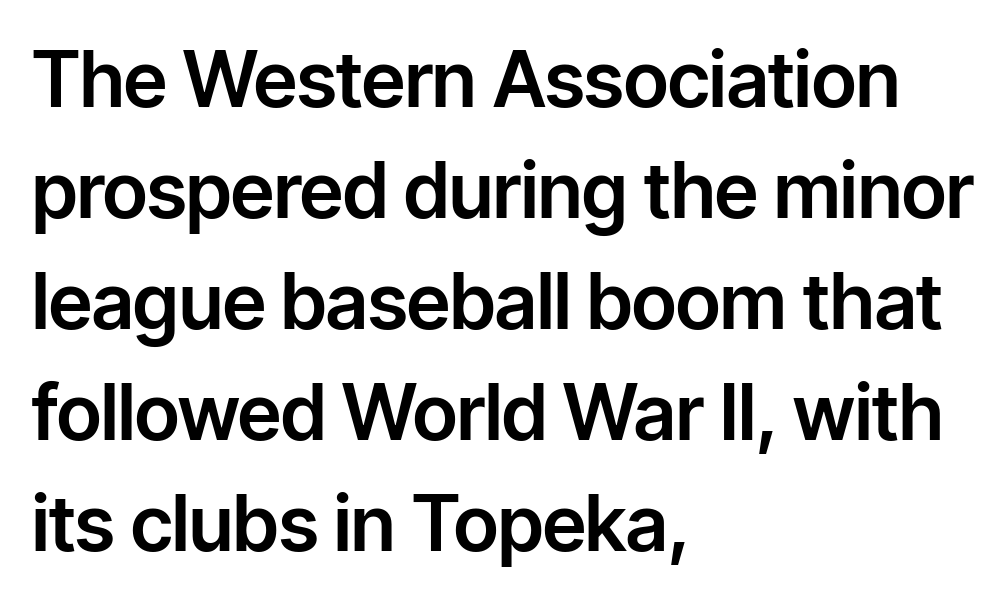
The image shows 77 px sans-serif type, upright; set left-aligned, normal line spacing (1.44x), normal letter spacing, not underlined; low stroke contrast and a medium x-height.
